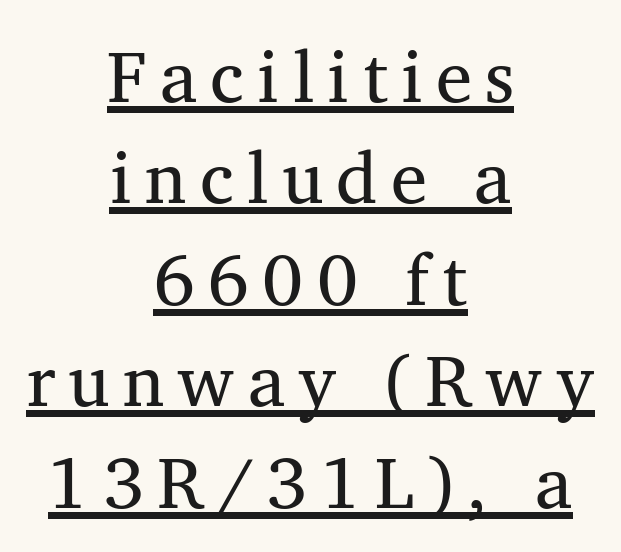
The image shows 73 px regular-weight serif type, upright; set centered, normal line spacing (1.39x), underlined; medium stroke contrast and a medium x-height.
